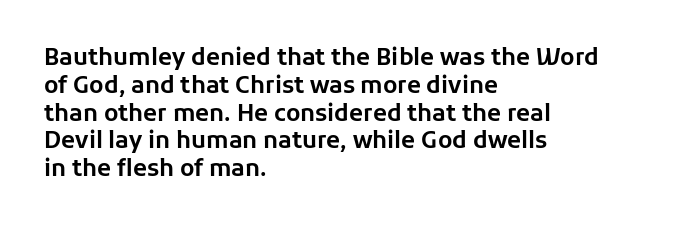
Q: Is the text italic (slanted)? A: No, it is upright.
Q: Is the text underlined? A: No.
Q: How is the paragraph aligned? A: Left-aligned.
Q: Is the spacing between letters normal or unusually wide? A: Normal.
